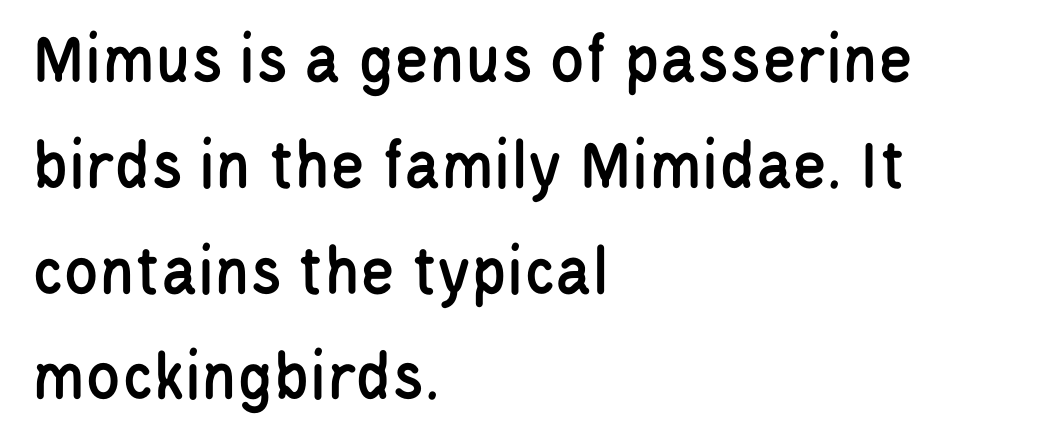
No feet cap the strokes, marking this as sans-serif type. This rendering features lettering with no underline. The type is set solid horizontally, with unmodified tracking. The designer left line spacing at the default.
